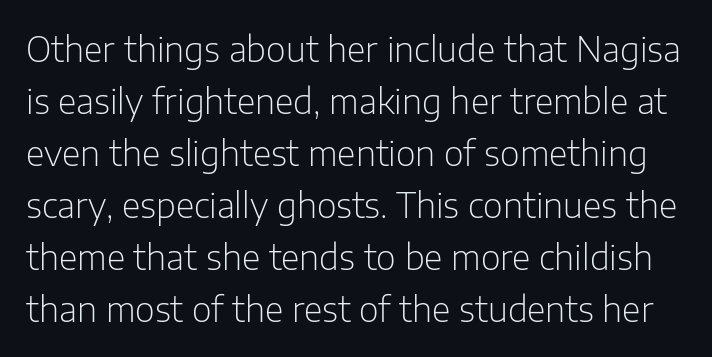
Q: Is the text bold? A: No.
Q: Is the text italic (slanted)? A: No, it is upright.
Q: Is the typeface a serif or a sans-serif typeface? A: Sans-serif.
Q: Is the text underlined? A: No.
Q: Is the spacing between letters normal or unusually wide? A: Normal.
Q: Is the spacing between lines tight, normal or loose? A: Normal.
Q: Width (condensed, normal, or wide)? A: Normal.
Q: Stroke contrast? A: Low.
Q: x-height? A: Medium.
Q: Monospaced? A: No.
